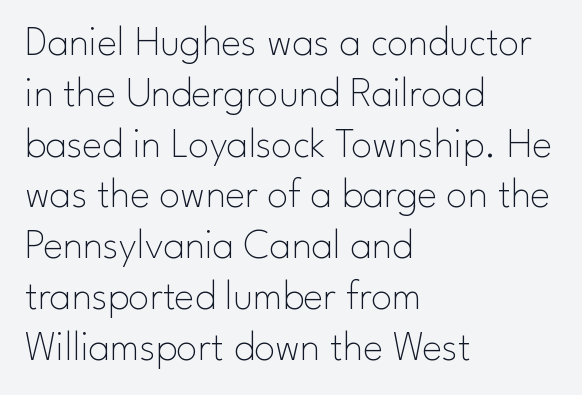
Typeset ragged right — the left edge is the straight one. What kind of face is this? One without serifs — a sans. Short note: letters normally spaced. The foot of each line stays bare and open.
